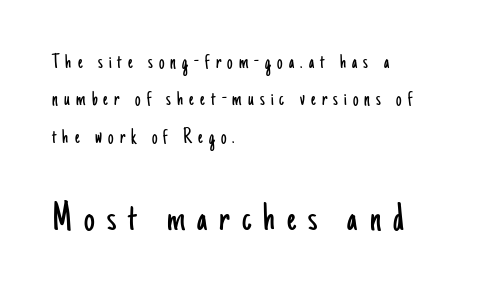
{"serif": "no", "italic": "no", "bold": "no", "weight": "light", "width": "condensed", "stroke_contrast": "low", "x_height": "small", "monospaced": "no", "underline": "no", "align": "left", "line_spacing": "normal", "line_spacing_ratio": 1.7, "letter_spacing": "wide", "letter_spacing_em": 0.28, "larger_block": "second", "size_ratio": 1.95, "glyph_px": 43}
